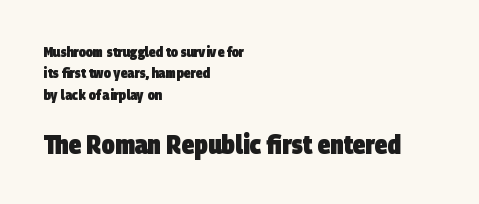
Q: Is the text bold? A: Yes.
Q: Is the text underlined? A: No.
Q: How is the paragraph aligned? A: Left-aligned.
Q: Is the spacing between letters normal or unusually wide? A: Normal.
Q: Is the spacing between lines tight, normal or loose? A: Normal.
Q: Which block of text is set in a larger size, the first (top) or the second (bottom)? A: The second (bottom) one.
